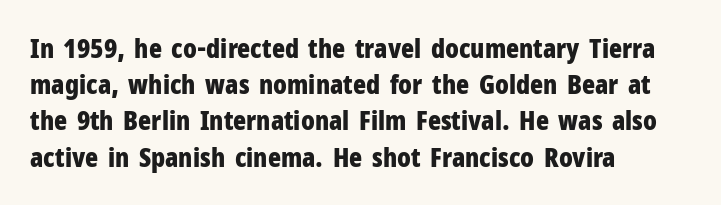
{"italic": "no", "bold": "yes", "underline": "no", "align": "left", "line_spacing": "normal", "line_spacing_ratio": 1.34, "letter_spacing": "normal", "letter_spacing_em": 0.0, "glyph_px": 27}
